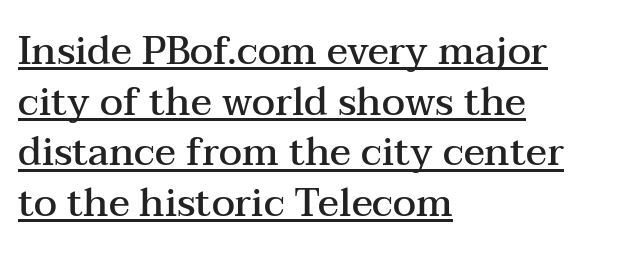
{"serif": "yes", "italic": "no", "bold": "semi", "weight": "semibold", "width": "wide", "stroke_contrast": "medium", "x_height": "medium", "monospaced": "no", "underline": "yes", "align": "left", "line_spacing": "normal", "line_spacing_ratio": 1.3, "letter_spacing": "normal", "letter_spacing_em": 0.0, "glyph_px": 39}
